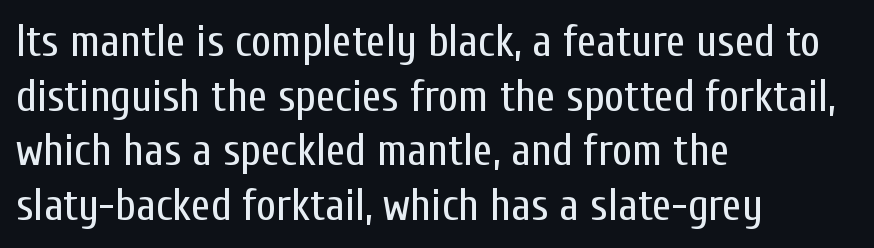
The image shows 44 px regular-weight, condensed sans-serif type, upright; set left-aligned, line spacing 1.24x, normal letter spacing, not underlined; low stroke contrast and a medium x-height.
